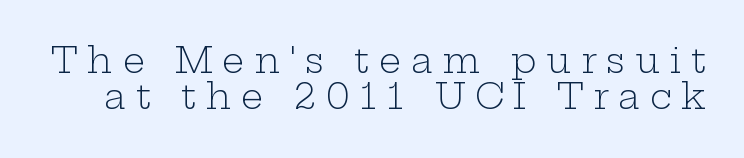
{"serif": "yes", "italic": "no", "bold": "no", "weight": "light", "width": "wide", "stroke_contrast": "low", "x_height": "medium", "monospaced": "no", "underline": "no", "line_spacing": "tight", "line_spacing_ratio": 1.04, "letter_spacing": "wide", "letter_spacing_em": 0.28, "glyph_px": 35}
